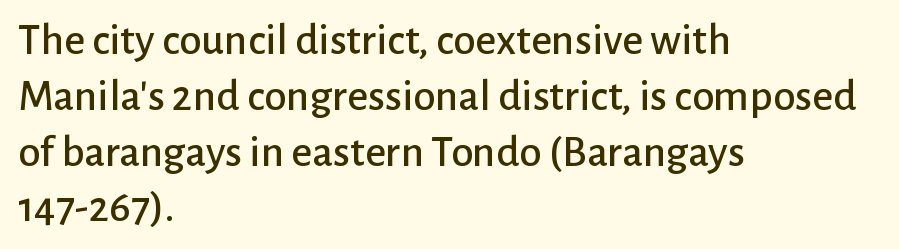
Q: Is the text italic (slanted)? A: No, it is upright.
Q: Is the typeface a serif or a sans-serif typeface? A: Sans-serif.
Q: Is the text underlined? A: No.
Q: How is the paragraph aligned? A: Left-aligned.
Q: Is the spacing between letters normal or unusually wide? A: Normal.
Q: Width (condensed, normal, or wide)? A: Normal.
Q: Stroke contrast? A: Low.
Q: x-height? A: Medium.
Q: Monospaced? A: No.
